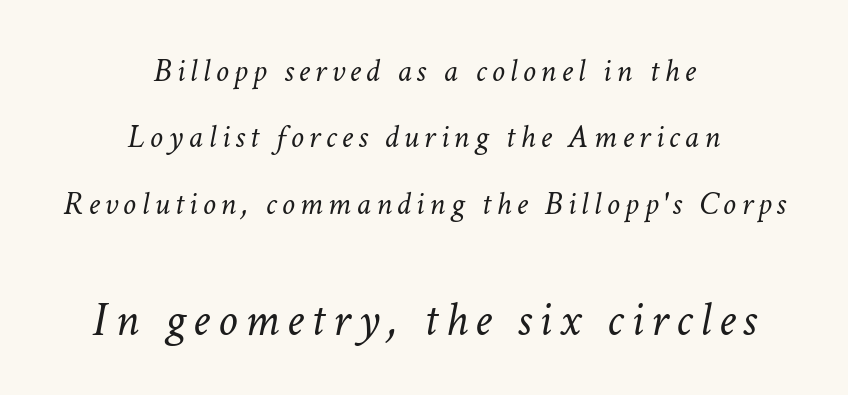
The rendering enlarges the type as you move from the upper chunk to the lower. Letters rest on an invisible, unmarked baseline. Observe the lean: these are italic letterforms. Unbolded letterforms with no extra heft. Layout note: lines centered.
